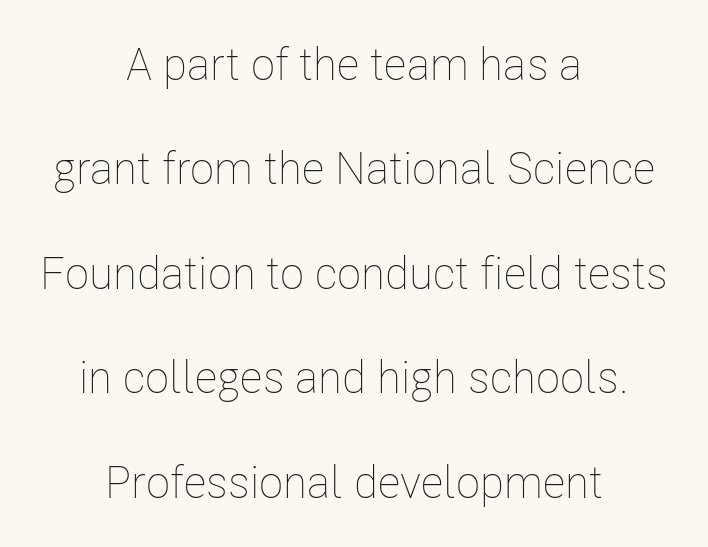
The image shows 45 px thin, condensed type, upright; set centered, loose line spacing (2.32x), normal letter spacing, not underlined; low stroke contrast and a medium x-height.
